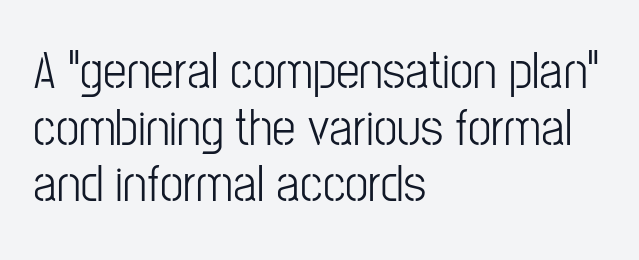
The image shows 53 px light, condensed sans-serif type, upright; set left-aligned, tight line spacing (1.07x), normal letter spacing, not underlined; low stroke contrast and a medium x-height.
